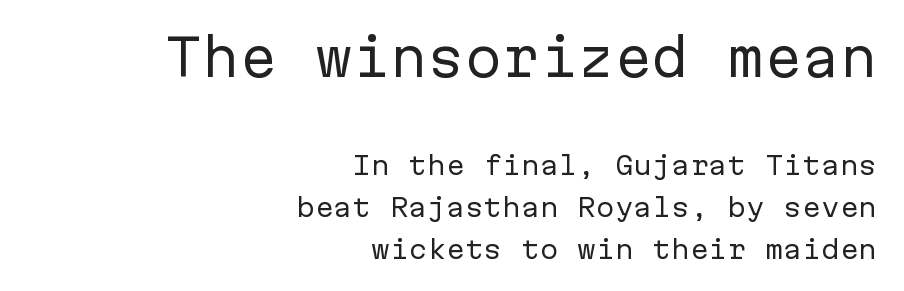
The vertical gap from one line to the next is medium. This sample uses a sans-serif face. You get the large type first, then a drop to smaller type. The passage shown has conventional tracking throughout.
